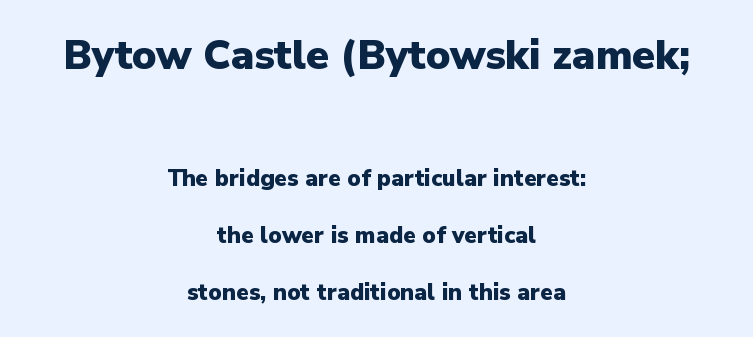
{"serif": "no", "italic": "no", "bold": "yes", "weight": "heavy", "width": "normal", "stroke_contrast": "low", "x_height": "medium", "monospaced": "no", "underline": "no", "align": "center", "line_spacing": "loose", "line_spacing_ratio": 2.49, "letter_spacing": "normal", "letter_spacing_em": 0.0, "larger_block": "first", "size_ratio": 1.78, "glyph_px": 41}
